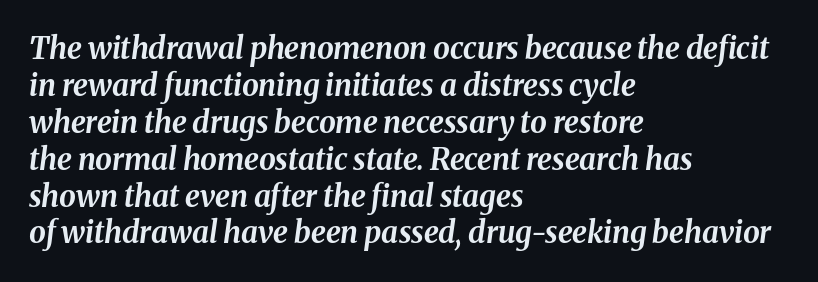
The strip under each line holds only bare page. The face used here is rendered with its standard letterfit. Compared with ordinary roman type, these characters are visibly tilted. Pretty heavy lettering here — definitely bold. Reading down the block, your eye returns to a fixed left position each line. Each letter keeps its own natural width here, so spacing adapts to shape.
